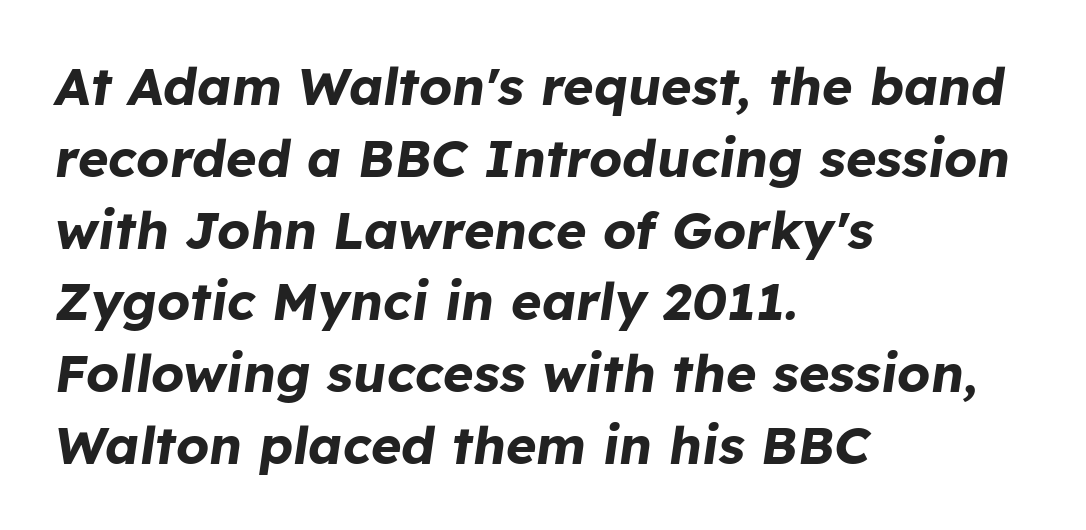
The image shows 52 px bold type, italic (leaning right); set left-aligned, normal line spacing (1.38x), normal letter spacing, not underlined; low stroke contrast and a medium x-height.
